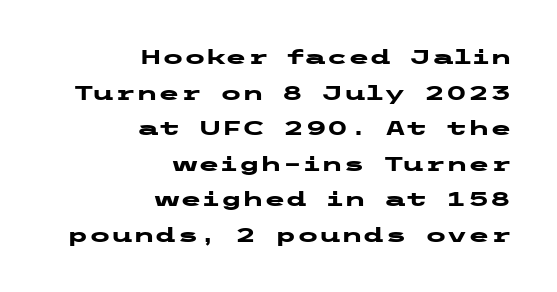
{"italic": "no", "bold": "yes", "underline": "no", "align": "right", "line_spacing_ratio": 1.78, "letter_spacing": "normal", "letter_spacing_em": 0.0, "glyph_px": 20}
